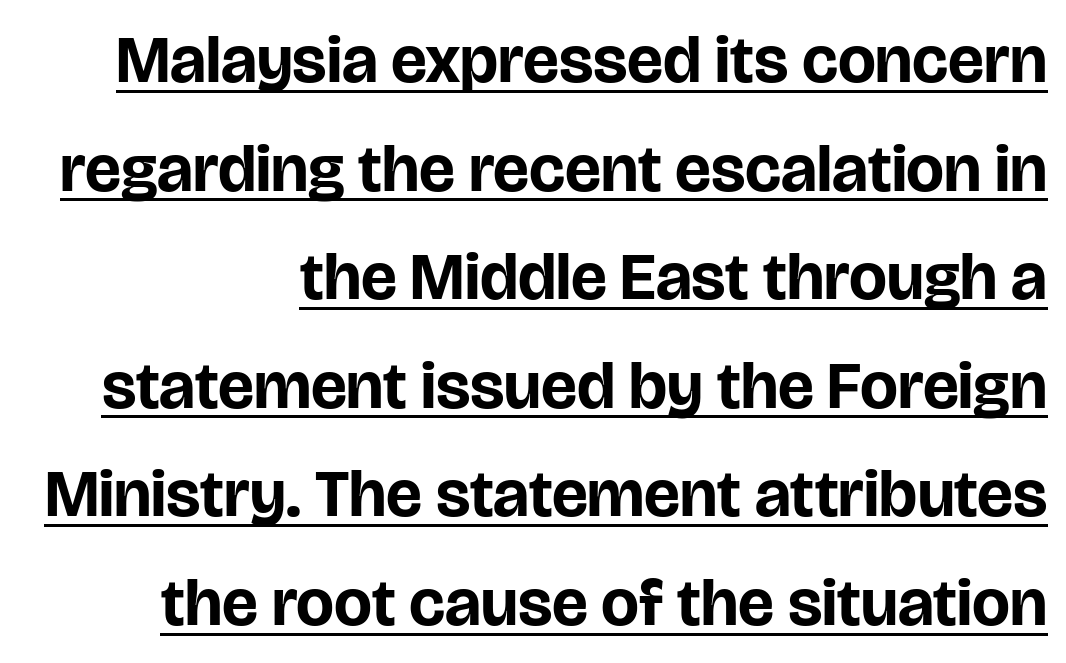
The image shows 67 px bold sans-serif type, upright; set right-aligned, normal line spacing (1.62x), normal letter spacing, underlined; low stroke contrast and a large x-height.
